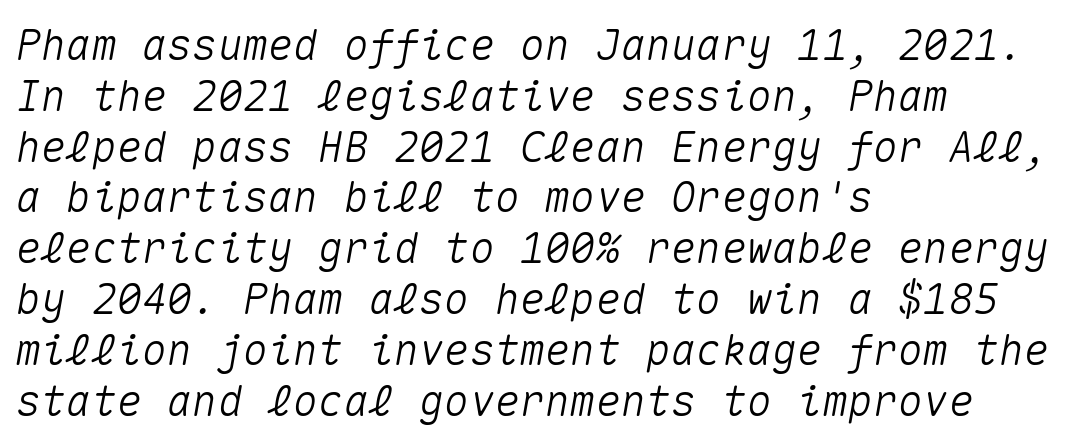
Italic: yes, the glyphs are oblique. The passage shown is typed in a monospace face where columns stay perfectly aligned. The paragraph has a hard left edge and a soft right edge. Spacing between characters is what you'd get straight out of the box.
